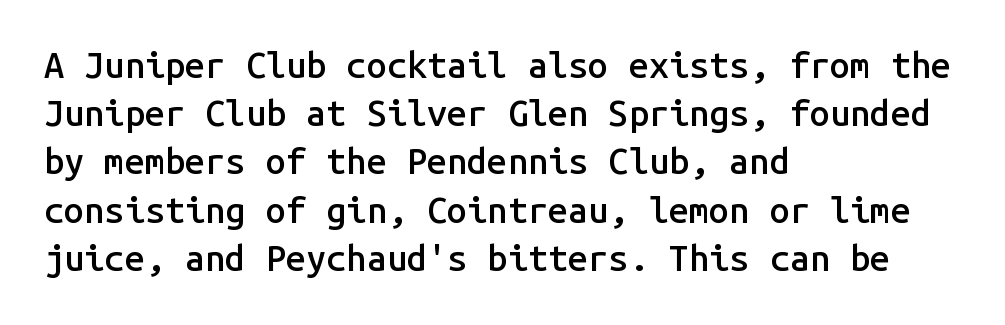
The image shows 36 px semibold sans-serif type, upright, monospaced; set left-aligned, normal line spacing (1.34x), normal letter spacing, not underlined; low stroke contrast and a medium x-height.
